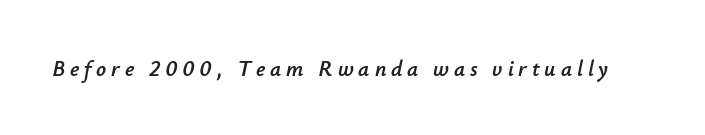
The image shows 22 px text type, italic (leaning right); set unusually wide letter spacing (+0.22 em), not underlined.
